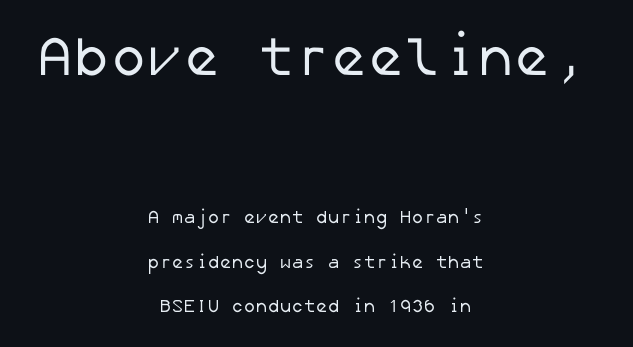
{"serif": "no", "bold": "no", "weight": "regular", "width": "normal", "stroke_contrast": "low", "x_height": "medium", "underline": "no", "align": "center", "line_spacing": "loose", "line_spacing_ratio": 2.46, "letter_spacing": "normal", "letter_spacing_em": 0.0, "larger_block": "first", "size_ratio": 3.06, "glyph_px": 55}
